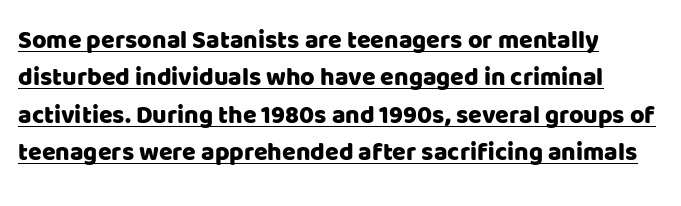
{"italic": "no", "underline": "yes", "line_spacing": "normal", "line_spacing_ratio": 1.5, "letter_spacing": "normal", "letter_spacing_em": 0.0, "glyph_px": 25}
